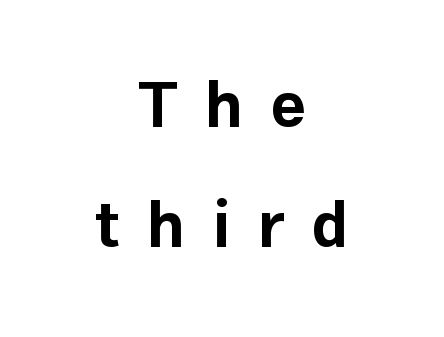
The characters display no serif detailing; their extremities are plain. Do the letters lean? They stand straight. The lines in this sample share a center point and differ in where they start and stop. Words appear elongated and porous because spacing is wide. Is this a fixed-width face? No — the glyphs have proportional, varying widths. Descenders are the only things crossing below the line.
